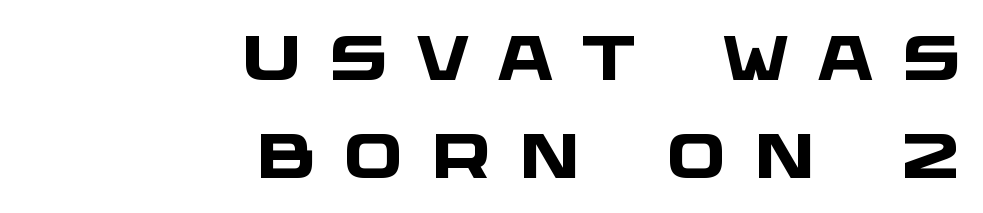
The image shows 63 px heavy, wide sans-serif type; set right-aligned, normal line spacing (1.55x), unusually wide letter spacing (+0.44 em), not underlined; low stroke contrast and a large x-height.
